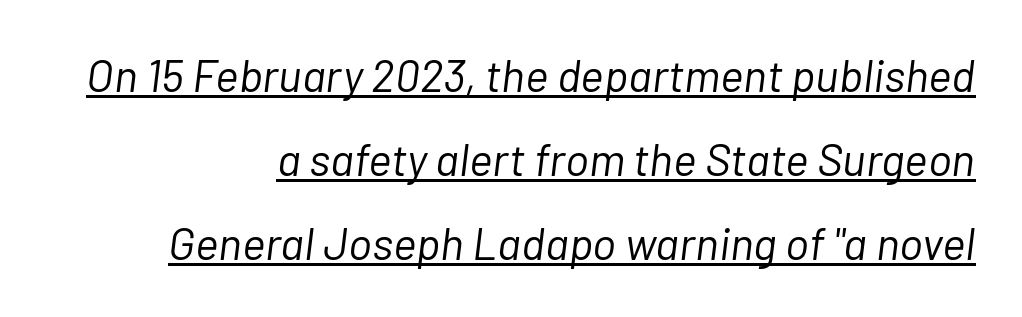
Each line ends at the same right margin while the left side varies. The face used here is rendered with its standard letterfit. The rendering uses natural spacing where letterforms have individual widths. In designer terms, the underline attribute is active on this setting.
